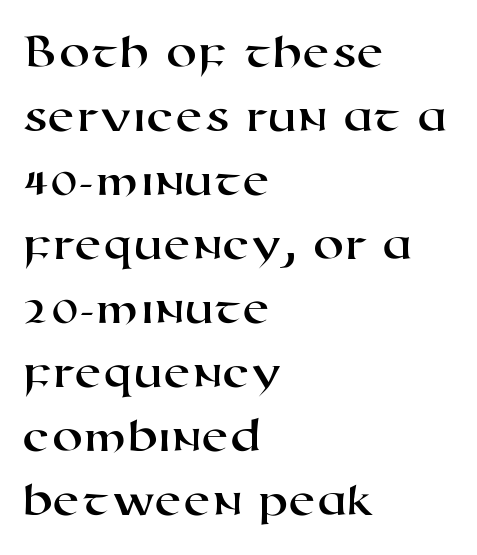
Q: Is the typeface a serif or a sans-serif typeface? A: Sans-serif.
Q: Is the text underlined? A: No.
Q: How is the paragraph aligned? A: Left-aligned.
Q: Is the spacing between letters normal or unusually wide? A: Normal.
Q: Is the spacing between lines tight, normal or loose? A: Normal.
Q: Width (condensed, normal, or wide)? A: Wide.
Q: Stroke contrast? A: High.
Q: x-height? A: Medium.
Q: Monospaced? A: No.
